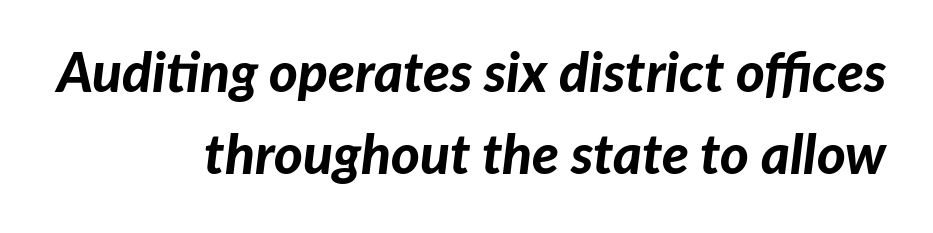
These lines are rendered in a variable-pitch font. These lines carry a lot of weight — the face is fully bold. Visually the block forms a straight wall on the right and a jagged coastline on the left. The vertical gap from one line to the next is medium.
